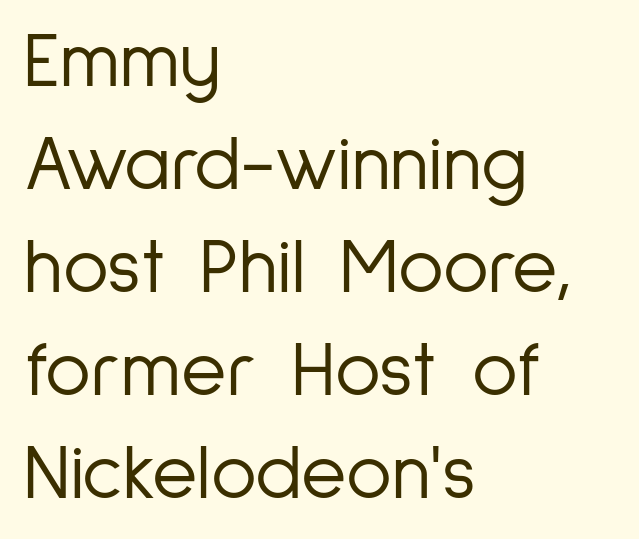
{"serif": "no", "italic": "no", "bold": "no", "weight": "light", "width": "condensed", "stroke_contrast": "low", "x_height": "medium", "monospaced": "no", "underline": "no", "align": "left", "line_spacing": "normal", "line_spacing_ratio": 1.32, "letter_spacing": "normal", "letter_spacing_em": 0.0, "glyph_px": 78}
